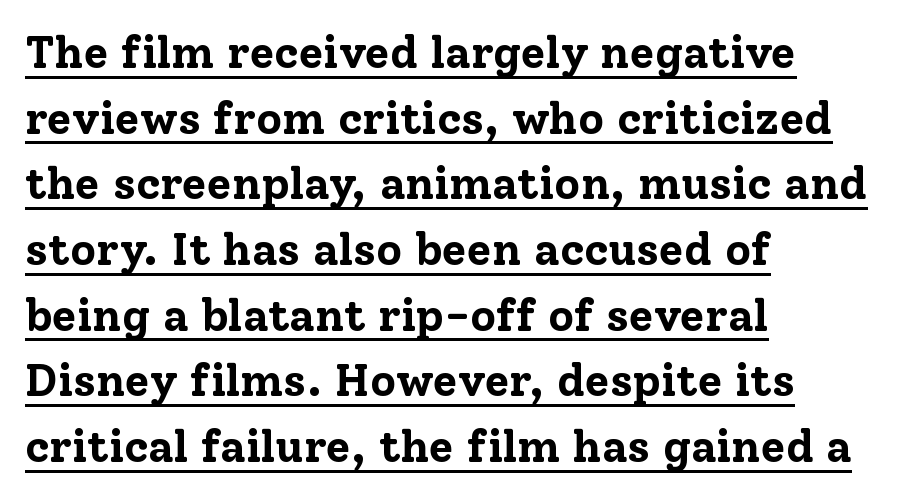
The image shows 45 px bold serif type, upright; set left-aligned, normal line spacing (1.46x), normal letter spacing, underlined; low stroke contrast and a medium x-height.
